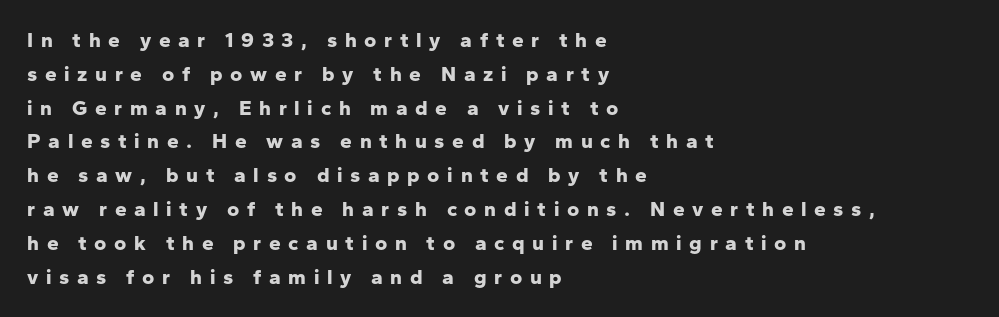
This is the regular roman posture of the typeface. Students, this is bold: see how much ink each stroke carries. The rows are spaced the way most documents space them. Caption: expanded tracking, letters set apart. No word sits above an underline.
